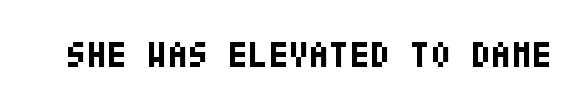
Does extra space separate the letters? No, they use regular spacing. Emphasis by weight is at full strength: bold. The designer went with a sans here, leaving each stem footless. Rule under the text: the space is simply empty.
